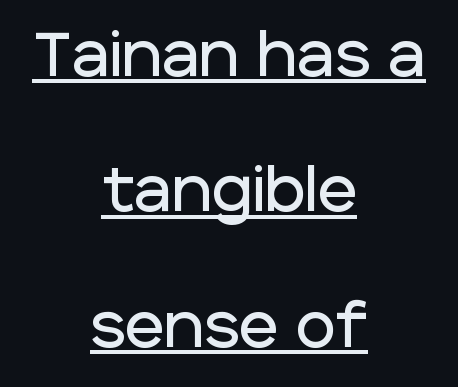
{"serif": "no", "italic": "no", "width": "normal", "stroke_contrast": "low", "x_height": "large", "monospaced": "no", "underline": "yes", "align": "center", "line_spacing": "loose", "line_spacing_ratio": 2.22, "letter_spacing": "normal", "letter_spacing_em": 0.0, "glyph_px": 61}
